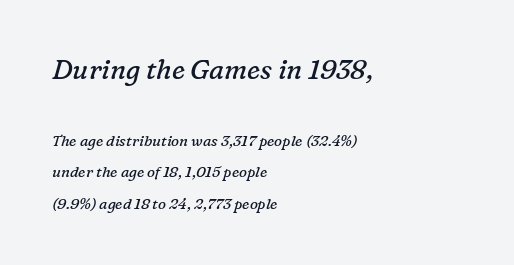
On a weight scale, this lands at 450 or below. In terms of posture, this sample is oblique. Rule under the text: the space is simply empty. Size hierarchy here favors the leading block over the trailing one. The tracking reads as untouched default to a designer's eye.
